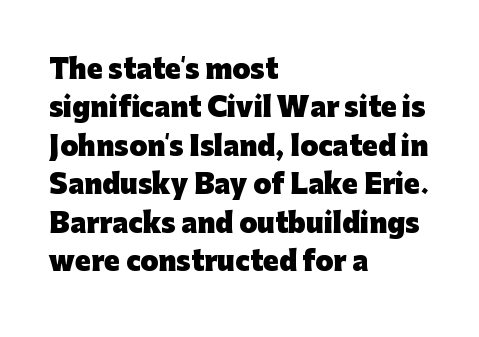
The image shows 26 px bold type, upright; set left-aligned, normal line spacing (1.48x), normal letter spacing, not underlined.
